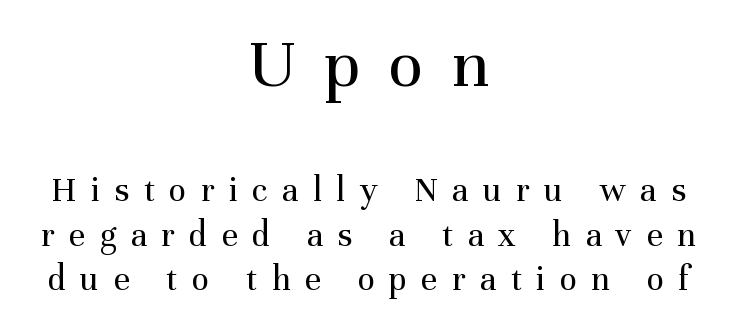
Q: Is the text bold? A: No.
Q: Is the text italic (slanted)? A: No, it is upright.
Q: Is the typeface a serif or a sans-serif typeface? A: Serif.
Q: Is the text underlined? A: No.
Q: How is the paragraph aligned? A: Centered.
Q: Is the spacing between letters normal or unusually wide? A: Unusually wide.
Q: Which block of text is set in a larger size, the first (top) or the second (bottom)? A: The first (top) one.
Q: Width (condensed, normal, or wide)? A: Normal.
Q: Stroke contrast? A: Medium.
Q: x-height? A: Medium.
Q: Monospaced? A: No.
